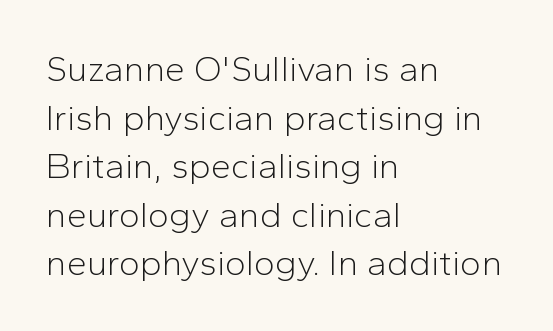
Each new line begins a customary step beneath the previous one. Character widths vary here, with narrow letters taking less room than wide ones. Glyph-to-glyph distance matches everyday printed text. The rendering anchors every line to the left-hand side.
